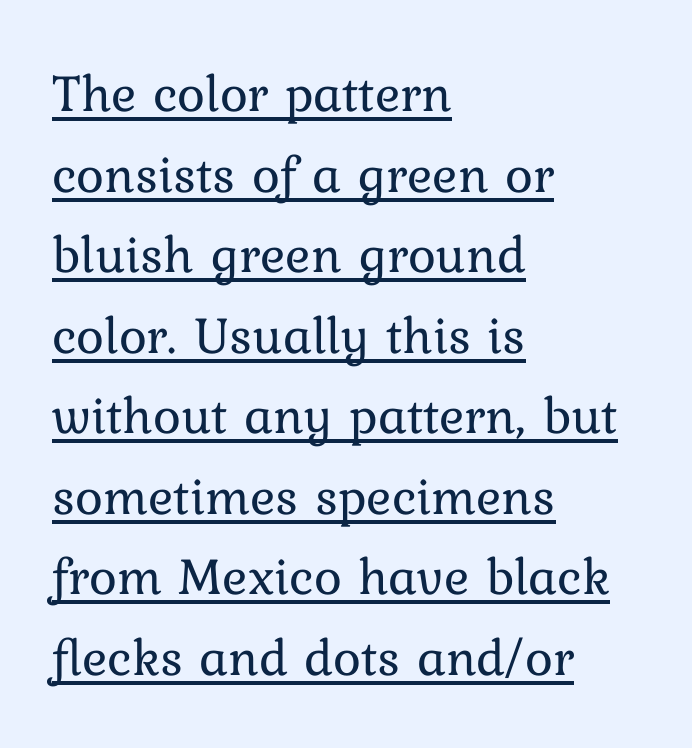
The image shows 53 px regular-weight type, upright; set left-aligned, normal line spacing (1.52x), normal letter spacing, underlined; low stroke contrast and a medium x-height.
